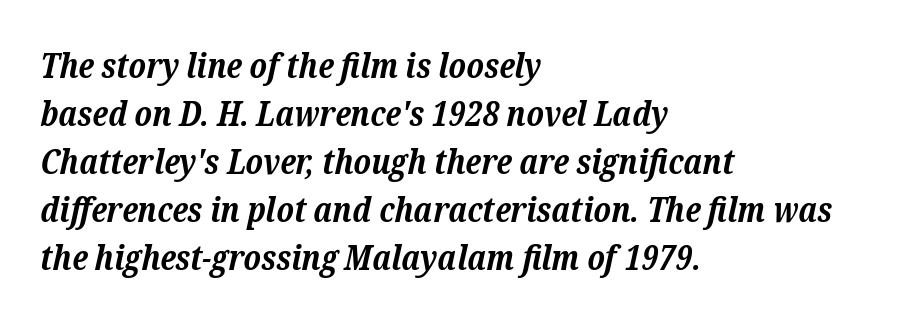
{"serif": "yes", "italic": "yes", "lean": "right", "slant_degrees": 12, "bold": "yes", "weight": "bold", "width": "normal", "stroke_contrast": "low", "x_height": "medium", "monospaced": "no", "underline": "no", "align": "left", "line_spacing": "normal", "line_spacing_ratio": 1.37, "letter_spacing": "normal", "letter_spacing_em": 0.0, "glyph_px": 35}
